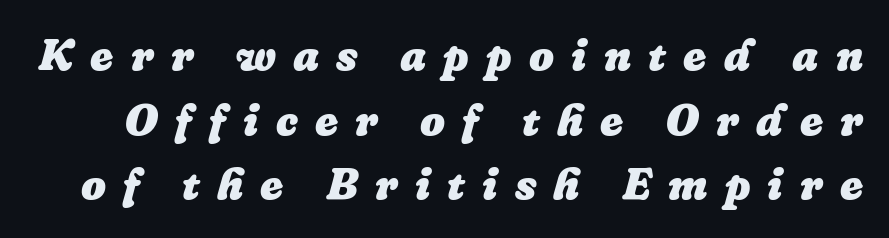
The face used here has the dense, thick strokes of a bold. You could only call the tracking loose — the letters float apart. Descenders are the only things crossing below the line. The lettering tilts uniformly, giving the passage an italic look. You could not count columns in this text — the font is proportionally spaced. Compared with typical paragraphs, the rows here are spaced about the same.
